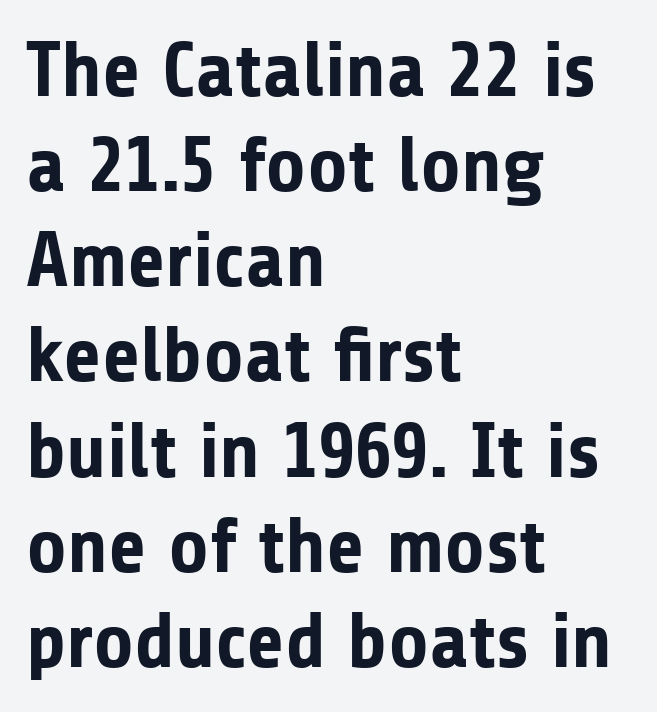
{"serif": "no", "italic": "no", "bold": "yes", "weight": "bold", "width": "normal", "stroke_contrast": "low", "x_height": "medium", "monospaced": "no", "underline": "no", "align": "left", "line_spacing_ratio": 1.22, "letter_spacing": "normal", "letter_spacing_em": 0.0, "glyph_px": 78}
